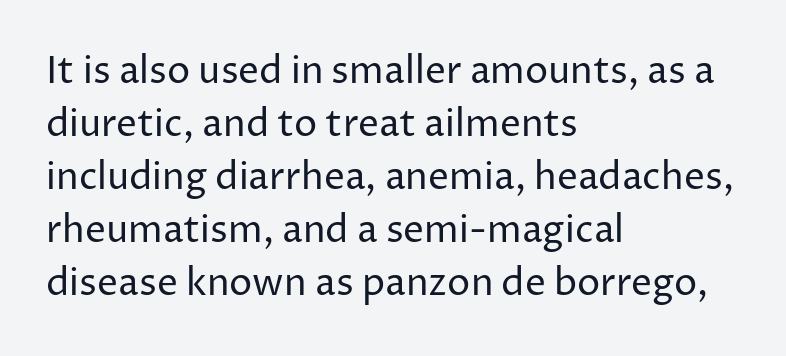
The image shows 37 px regular-weight sans-serif type, upright; set left-aligned, normal line spacing (1.43x), normal letter spacing, not underlined; low stroke contrast and a medium x-height.
